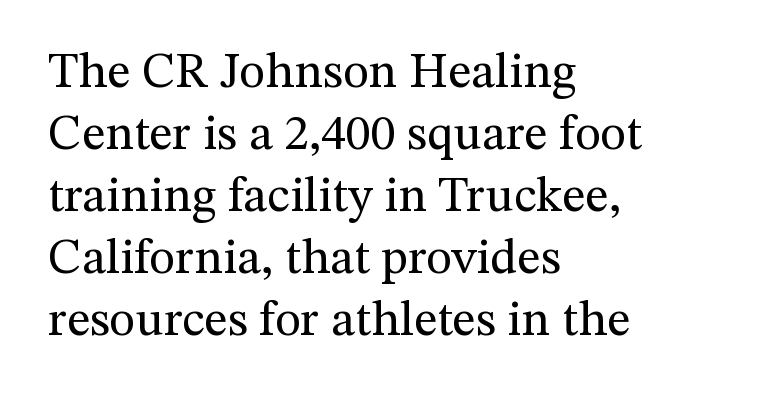
Little horizontal feet cap the strokes, marking this as serif type. This sample uses plain, unmodified letter spacing. Proportional: the letters do not fall into vertical columns. Ordinary non-slanted type is in use. The lines are quadded left. Ink coverage per letter is moderate at most.
